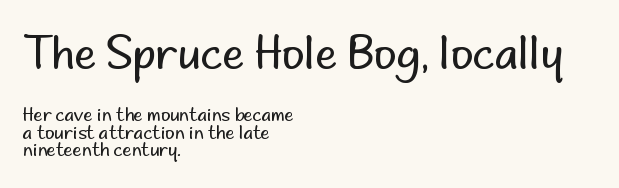
Q: Is the text bold? A: No.
Q: Is the text italic (slanted)? A: No, it is upright.
Q: Is the typeface a serif or a sans-serif typeface? A: Sans-serif.
Q: Is the text underlined? A: No.
Q: How is the paragraph aligned? A: Left-aligned.
Q: Is the spacing between letters normal or unusually wide? A: Normal.
Q: Is the spacing between lines tight, normal or loose? A: Tight.
Q: Which block of text is set in a larger size, the first (top) or the second (bottom)? A: The first (top) one.
Q: Width (condensed, normal, or wide)? A: Normal.
Q: Stroke contrast? A: Low.
Q: x-height? A: Small.
Q: Monospaced? A: No.
